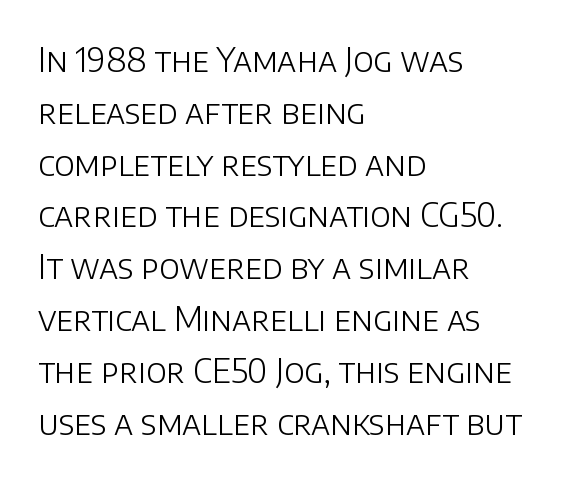
The image shows 33 px light sans-serif type, upright; set left-aligned, normal line spacing (1.57x), normal letter spacing, not underlined; low stroke contrast and a large x-height.
